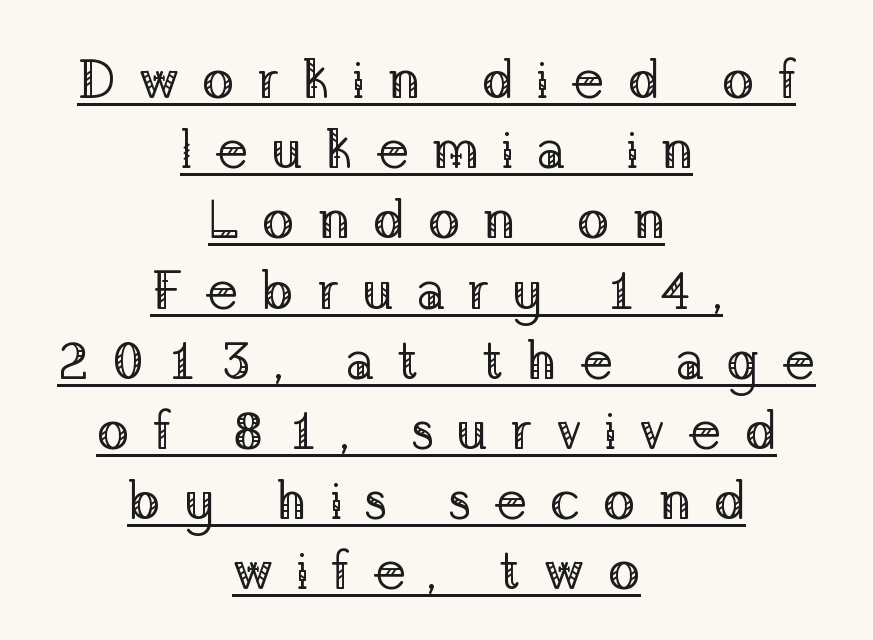
The image shows 54 px regular-weight serif type, upright; set centered, normal line spacing (1.3x), unusually wide letter spacing (+0.41 em), underlined; low stroke contrast and a medium x-height.
